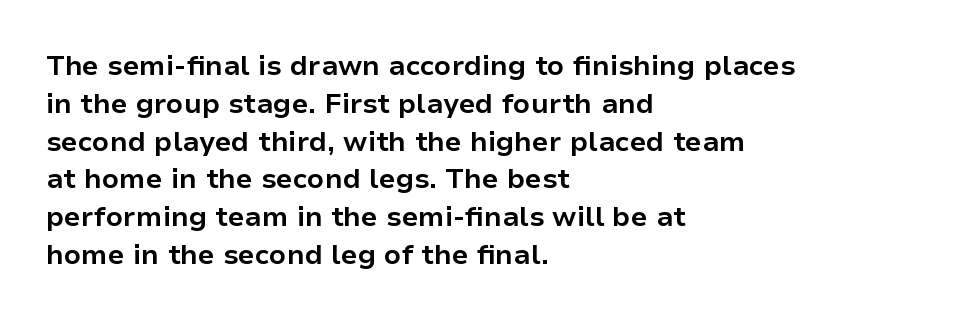
Q: Is the text bold? A: Yes.
Q: Is the text italic (slanted)? A: No, it is upright.
Q: Is the typeface a serif or a sans-serif typeface? A: Sans-serif.
Q: Is the text underlined? A: No.
Q: How is the paragraph aligned? A: Left-aligned.
Q: Is the spacing between letters normal or unusually wide? A: Normal.
Q: Is the spacing between lines tight, normal or loose? A: Normal.
Q: Width (condensed, normal, or wide)? A: Normal.
Q: Stroke contrast? A: Low.
Q: x-height? A: Medium.
Q: Monospaced? A: No.
